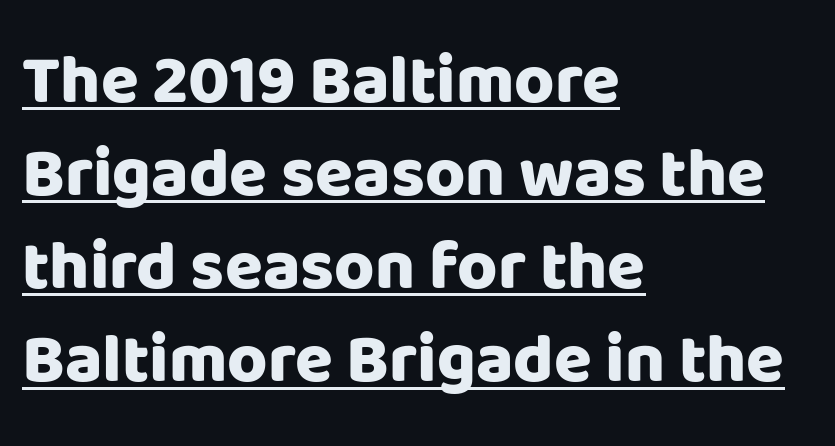
The image shows 69 px heavy sans-serif type, upright; set left-aligned, normal line spacing (1.35x), normal letter spacing, underlined; low stroke contrast and a large x-height.
